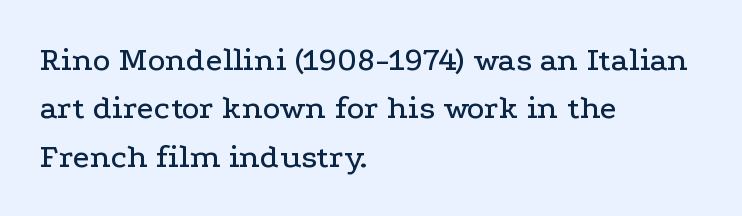
The image shows 34 px wide serif type, upright; set left-aligned, normal line spacing (1.42x), normal letter spacing, not underlined; low stroke contrast and a medium x-height.
